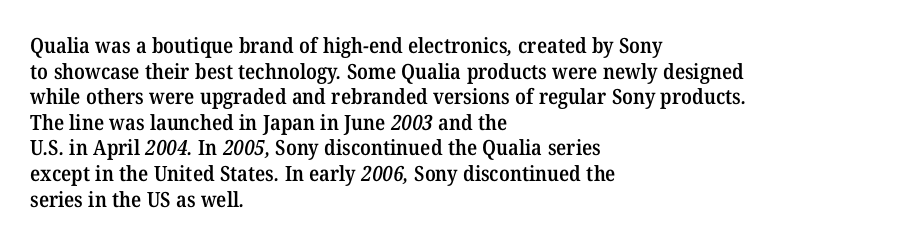
Beneath every word, the page is bare. The passage is arranged the way most books set body copy — flush left. Students, this is semibold: more ink than regular, less than bold. The face used here is rendered with its standard letterfit.
